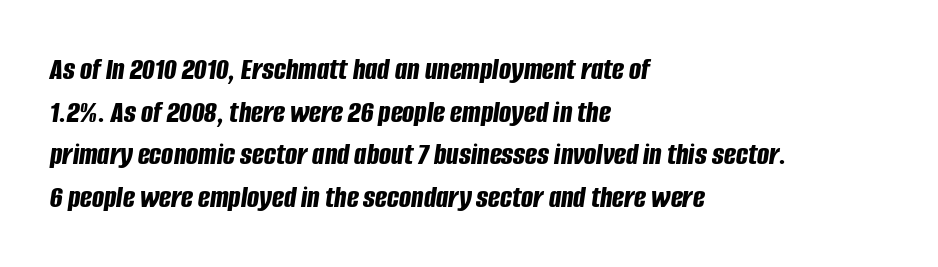
Q: Is the text bold? A: Yes.
Q: Is the text italic (slanted)? A: Yes, it leans right by about 8 degrees.
Q: Is the text underlined? A: No.
Q: How is the paragraph aligned? A: Left-aligned.
Q: Is the spacing between letters normal or unusually wide? A: Normal.
Q: Is the spacing between lines tight, normal or loose? A: Normal.
Q: Width (condensed, normal, or wide)? A: Condensed.
Q: Stroke contrast? A: Low.
Q: x-height? A: Large.
Q: Monospaced? A: No.
